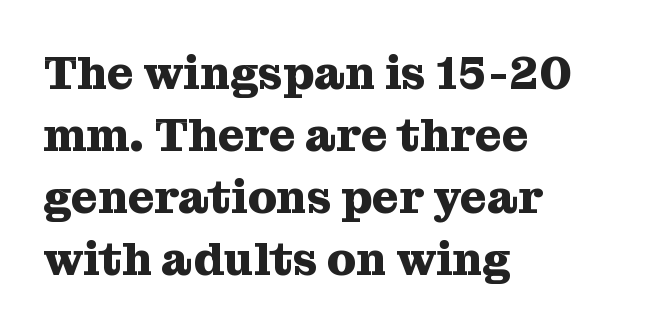
The image shows 46 px heavy serif type, upright; set left-aligned, normal line spacing (1.35x), normal letter spacing, not underlined; medium stroke contrast and a medium x-height.
